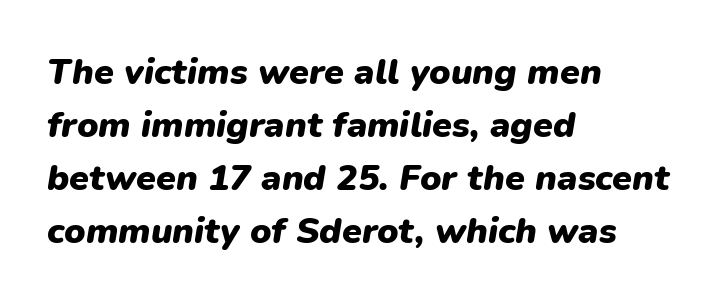
The image shows 36 px heavy type, italic (leaning right); set left-aligned, normal line spacing (1.47x), normal letter spacing, not underlined; low stroke contrast and a medium x-height.
